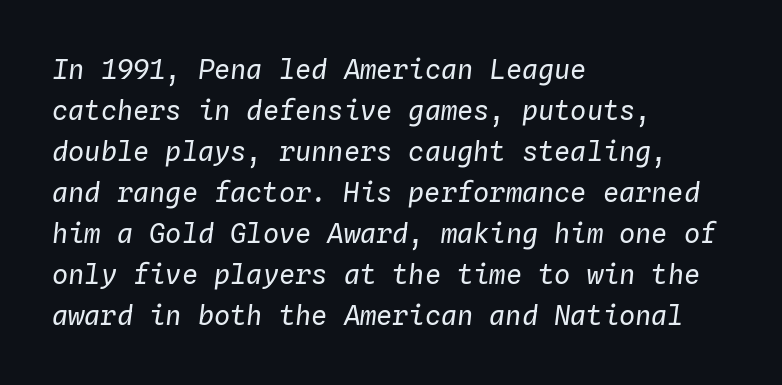
{"italic": "yes", "lean": "right", "slant_degrees": 4, "bold": "no", "underline": "no", "align": "left", "line_spacing": "normal", "line_spacing_ratio": 1.52, "letter_spacing": "normal", "letter_spacing_em": 0.0, "glyph_px": 27}
